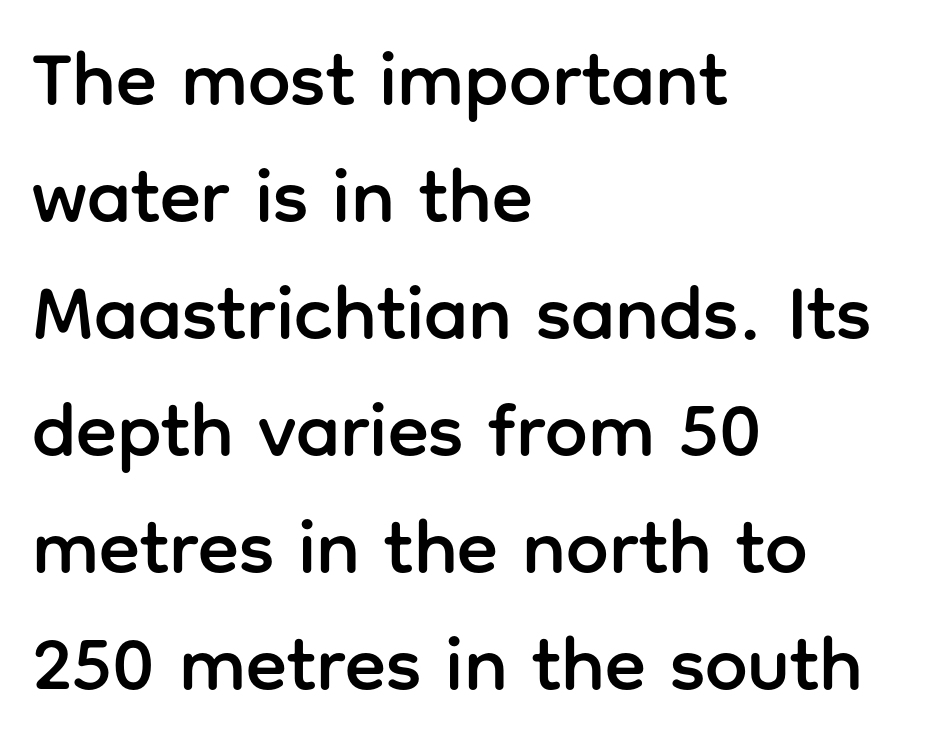
Q: Is the text italic (slanted)? A: No, it is upright.
Q: Is the typeface a serif or a sans-serif typeface? A: Sans-serif.
Q: Is the text underlined? A: No.
Q: How is the paragraph aligned? A: Left-aligned.
Q: Is the spacing between letters normal or unusually wide? A: Normal.
Q: Is the spacing between lines tight, normal or loose? A: Normal.
Q: Width (condensed, normal, or wide)? A: Normal.
Q: Stroke contrast? A: Low.
Q: x-height? A: Medium.
Q: Monospaced? A: No.
